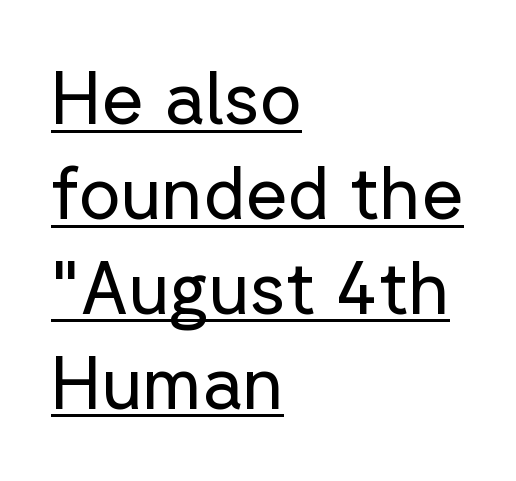
Q: Is the text bold? A: No.
Q: Is the text italic (slanted)? A: No, it is upright.
Q: Is the typeface a serif or a sans-serif typeface? A: Sans-serif.
Q: Is the text underlined? A: Yes.
Q: How is the paragraph aligned? A: Left-aligned.
Q: Is the spacing between letters normal or unusually wide? A: Normal.
Q: Is the spacing between lines tight, normal or loose? A: Normal.
Q: Width (condensed, normal, or wide)? A: Normal.
Q: Stroke contrast? A: Low.
Q: x-height? A: Medium.
Q: Monospaced? A: No.
